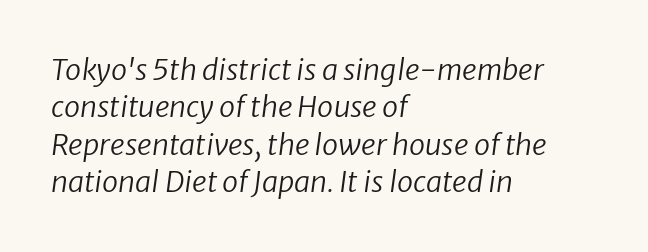
Honestly, the letter spacing is just normal — you wouldn't notice it. If you drew a line through each stem, it would be angled. Each new line begins a customary step beneath the previous one. The text block is weighted toward the left margin, trailing off unevenly rightward. Note the varied advance widths — an 'i' is clearly narrower than an 'm'. The gap between lines stays unmarked.
